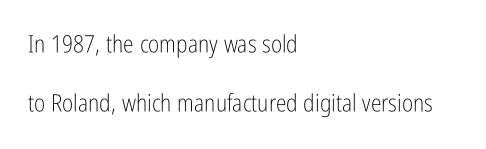
{"italic": "no", "bold": "no", "underline": "no", "align": "left", "line_spacing": "loose", "line_spacing_ratio": 2.45, "letter_spacing": "normal", "letter_spacing_em": 0.0, "glyph_px": 24}
